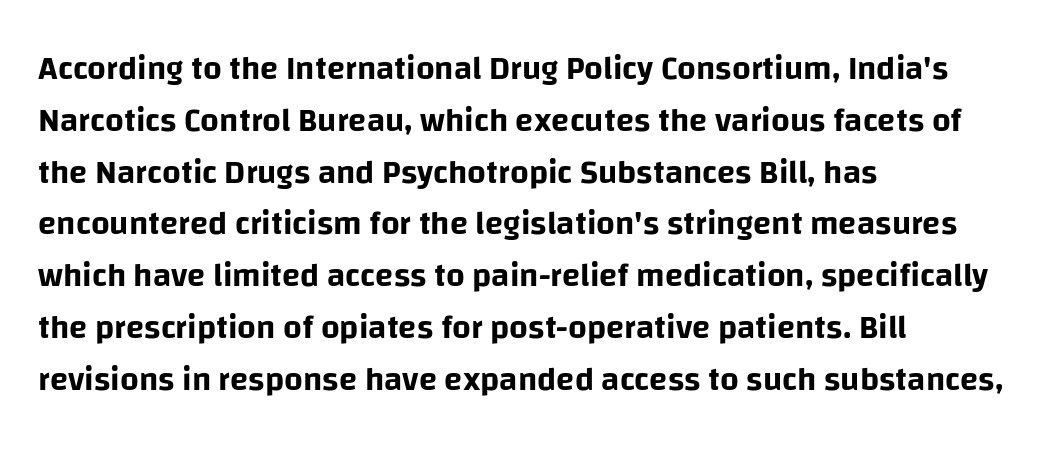
Q: Is the text italic (slanted)? A: No, it is upright.
Q: Is the typeface a serif or a sans-serif typeface? A: Sans-serif.
Q: Is the text underlined? A: No.
Q: How is the paragraph aligned? A: Left-aligned.
Q: Is the spacing between letters normal or unusually wide? A: Normal.
Q: Is the spacing between lines tight, normal or loose? A: Normal.
Q: Width (condensed, normal, or wide)? A: Normal.
Q: Stroke contrast? A: Low.
Q: x-height? A: Large.
Q: Monospaced? A: No.
